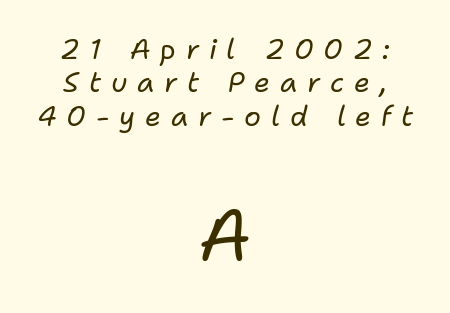
Q: Is the text bold? A: No.
Q: Is the text italic (slanted)? A: Yes, it leans right by about 11 degrees.
Q: Is the text underlined? A: No.
Q: How is the paragraph aligned? A: Centered.
Q: Is the spacing between letters normal or unusually wide? A: Unusually wide.
Q: Which block of text is set in a larger size, the first (top) or the second (bottom)? A: The second (bottom) one.
Q: Width (condensed, normal, or wide)? A: Normal.
Q: Stroke contrast? A: Low.
Q: x-height? A: Medium.
Q: Monospaced? A: No.
